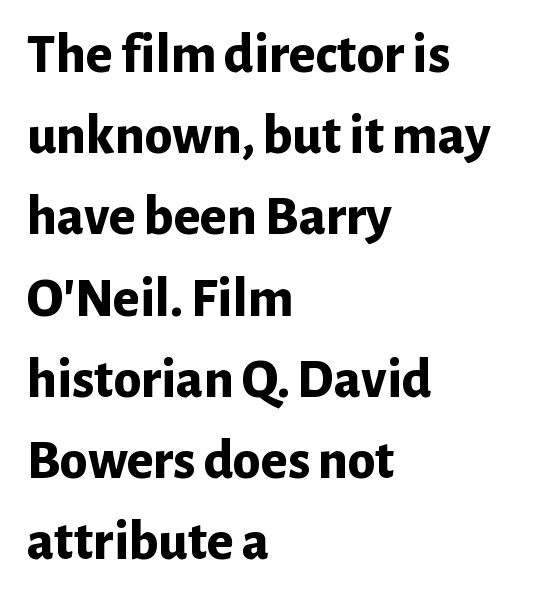
{"serif": "no", "italic": "no", "bold": "yes", "weight": "bold", "width": "normal", "stroke_contrast": "low", "x_height": "medium", "monospaced": "no", "underline": "no", "align": "left", "line_spacing": "normal", "line_spacing_ratio": 1.45, "letter_spacing": "normal", "letter_spacing_em": 0.0, "glyph_px": 56}
